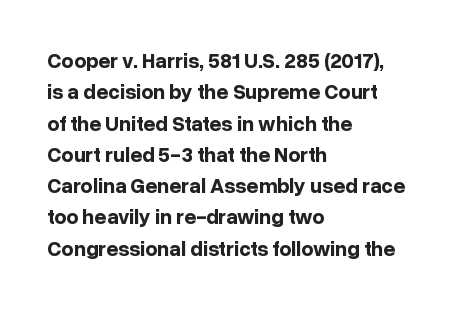
Q: Is the text bold? A: Yes.
Q: Is the text italic (slanted)? A: No, it is upright.
Q: Is the text underlined? A: No.
Q: How is the paragraph aligned? A: Left-aligned.
Q: Is the spacing between letters normal or unusually wide? A: Normal.
Q: Is the spacing between lines tight, normal or loose? A: Normal.
